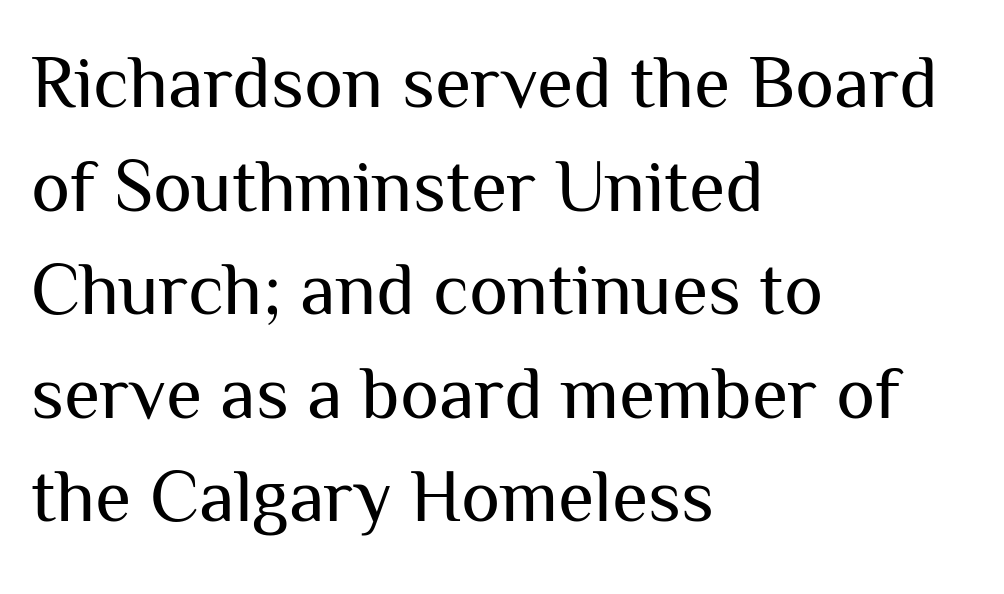
The image shows 74 px regular-weight sans-serif type, upright; set left-aligned, normal line spacing (1.4x), normal letter spacing, not underlined; medium stroke contrast and a medium x-height.
